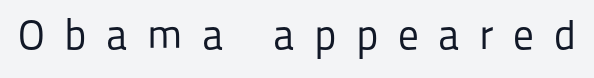
Think of a printed novel: that variable character pitch is what you see here. The characters are drawn with everyday or finer stroke widths. Style check: upright. The baseline area is clear.
